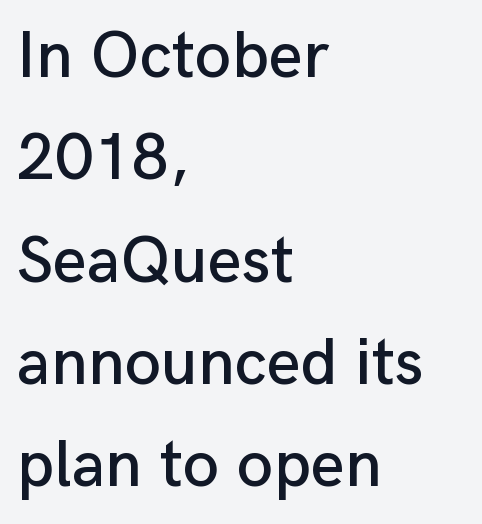
{"serif": "no", "italic": "no", "width": "normal", "stroke_contrast": "low", "x_height": "medium", "monospaced": "no", "underline": "no", "align": "left", "line_spacing": "normal", "line_spacing_ratio": 1.55, "letter_spacing": "normal", "letter_spacing_em": 0.0, "glyph_px": 66}
